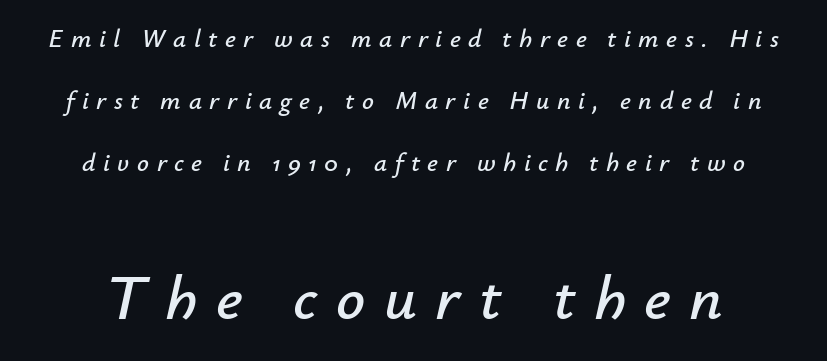
The image shows 64 px text type, italic (leaning right); set centered, loose line spacing (2.38x), unusually wide letter spacing (+0.29 em), not underlined; the second (bottom) block is 2.46x larger; low stroke contrast and a small x-height.
